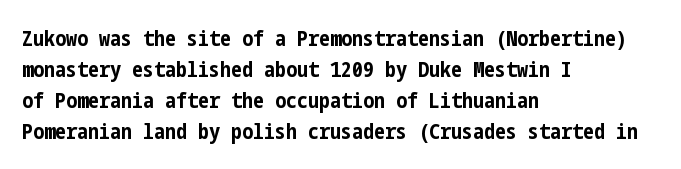
The image shows 22 px bold type, upright; set left-aligned, normal line spacing (1.41x), normal letter spacing, not underlined.
